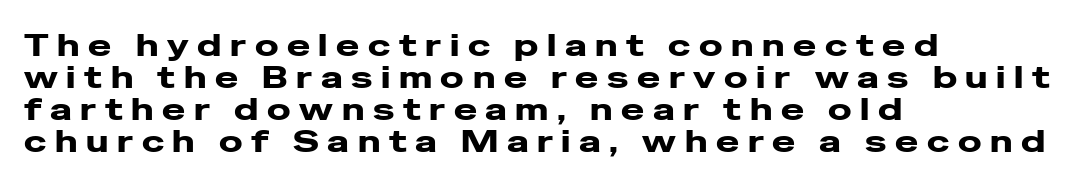
{"serif": "no", "italic": "no", "bold": "yes", "weight": "heavy", "width": "wide", "stroke_contrast": "low", "x_height": "medium", "monospaced": "no", "underline": "no", "align": "left", "line_spacing": "tight", "line_spacing_ratio": 1.03, "letter_spacing": "wide", "letter_spacing_em": 0.28, "glyph_px": 31}
